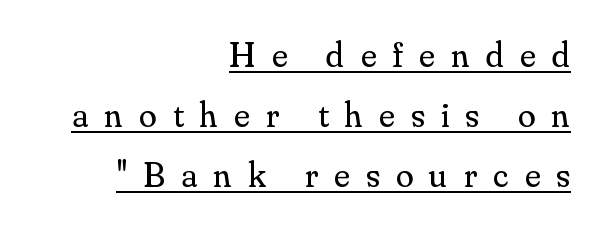
{"serif": "yes", "italic": "no", "bold": "no", "weight": "regular", "width": "normal", "stroke_contrast": "medium", "x_height": "small", "monospaced": "no", "underline": "yes", "align": "right", "line_spacing": "normal", "line_spacing_ratio": 1.66, "letter_spacing": "wide", "letter_spacing_em": 0.45, "glyph_px": 36}
